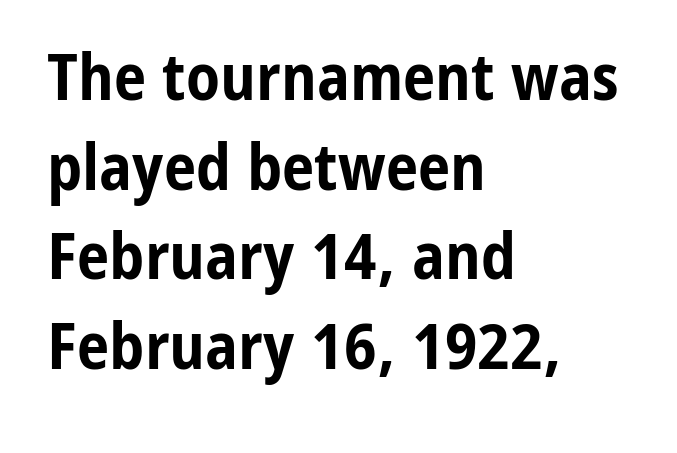
There is no visible air inserted between adjacent glyphs. Bold? Absolutely — the strokes are thick and heavy. Check under the words: just untouched page. Casual observation: everything's shoved over to the left. Posture: upright roman.
